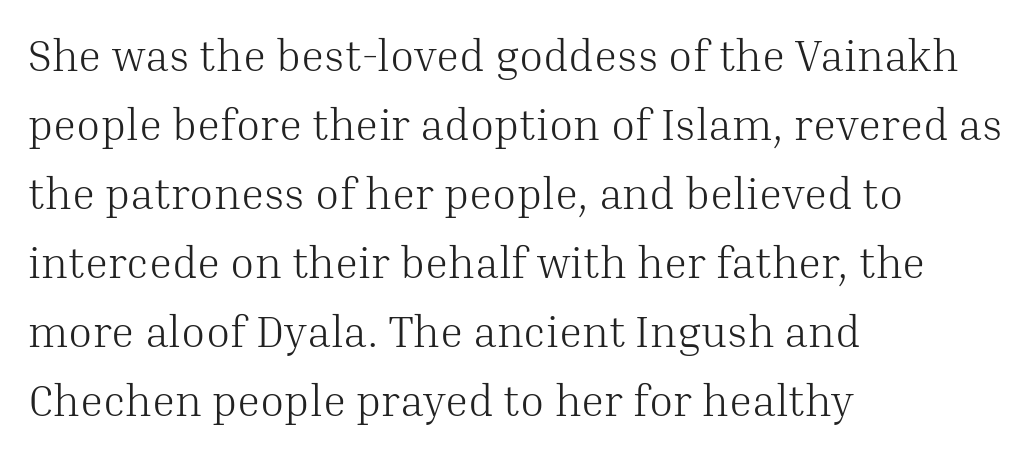
Q: Is the text bold? A: No.
Q: Is the text italic (slanted)? A: No, it is upright.
Q: Is the typeface a serif or a sans-serif typeface? A: Serif.
Q: Is the text underlined? A: No.
Q: How is the paragraph aligned? A: Left-aligned.
Q: Is the spacing between letters normal or unusually wide? A: Normal.
Q: Is the spacing between lines tight, normal or loose? A: Normal.
Q: Width (condensed, normal, or wide)? A: Normal.
Q: Stroke contrast? A: Medium.
Q: x-height? A: Medium.
Q: Monospaced? A: No.
